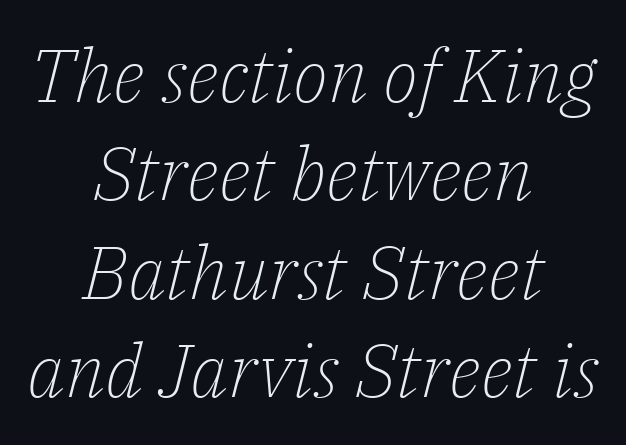
{"serif": "yes", "italic": "yes", "lean": "right", "slant_degrees": 14, "bold": "no", "weight": "light", "width": "normal", "stroke_contrast": "low", "x_height": "medium", "monospaced": "no", "underline": "no", "align": "center", "line_spacing": "normal", "line_spacing_ratio": 1.33, "letter_spacing": "normal", "letter_spacing_em": 0.0, "glyph_px": 74}
